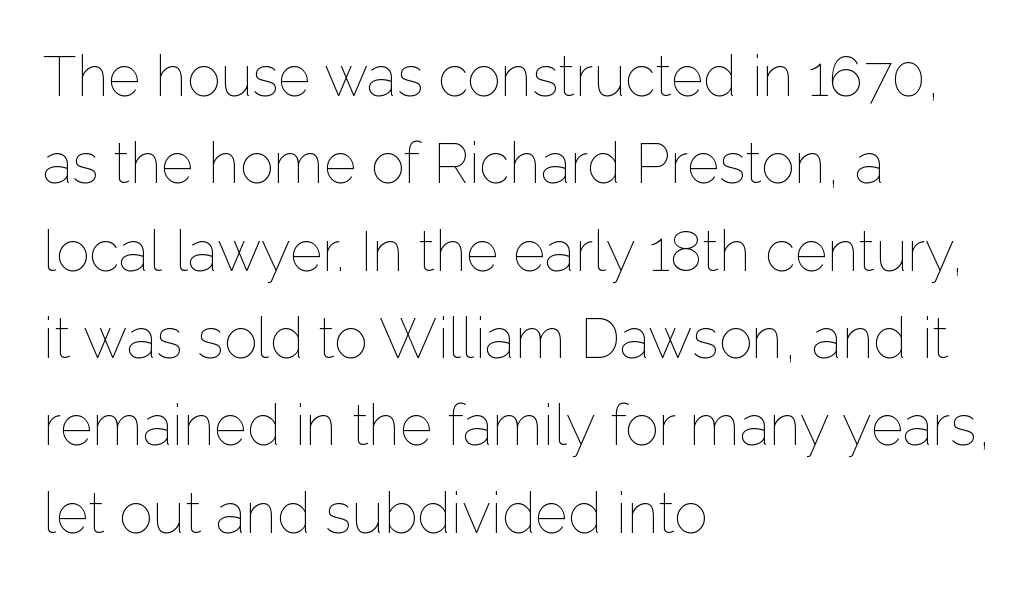
{"italic": "no", "bold": "no", "weight": "thin", "width": "normal", "stroke_contrast": "low", "x_height": "medium", "monospaced": "no", "underline": "no", "align": "left", "line_spacing": "normal", "line_spacing_ratio": 1.56, "letter_spacing": "normal", "letter_spacing_em": 0.0, "glyph_px": 56}
